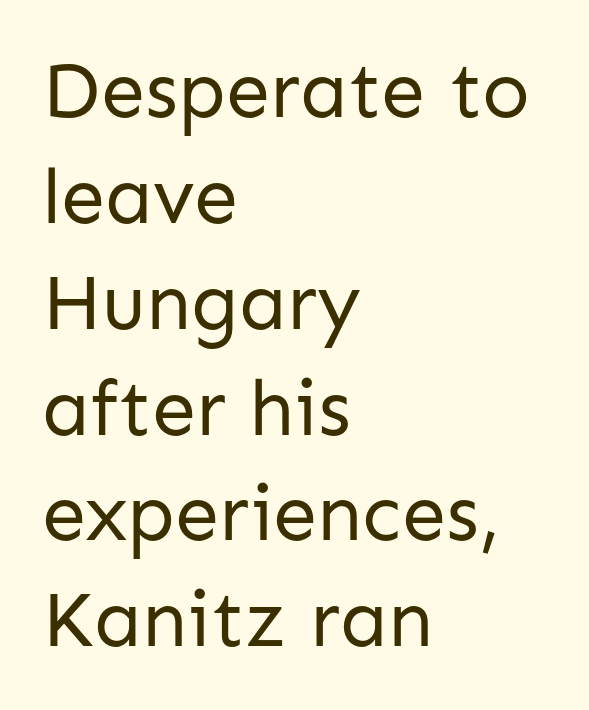
Weight class: somewhere from thin through regular. Typographically, this falls in the sans-serif category. The setting favours the left margin, as ordinary paragraphs usually do. A typesetter would call this proportional, since set widths differ per character. Each word holds together tightly as a unit, with standard inter-letter gaps.
